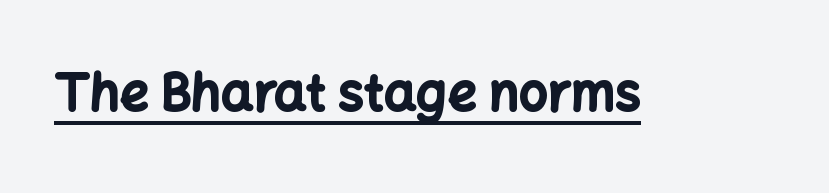
Q: Is the text bold? A: Yes.
Q: Is the text italic (slanted)? A: No, it is upright.
Q: Is the typeface a serif or a sans-serif typeface? A: Sans-serif.
Q: Is the text underlined? A: Yes.
Q: Is the spacing between letters normal or unusually wide? A: Normal.
Q: Width (condensed, normal, or wide)? A: Normal.
Q: Stroke contrast? A: Low.
Q: x-height? A: Medium.
Q: Monospaced? A: No.
